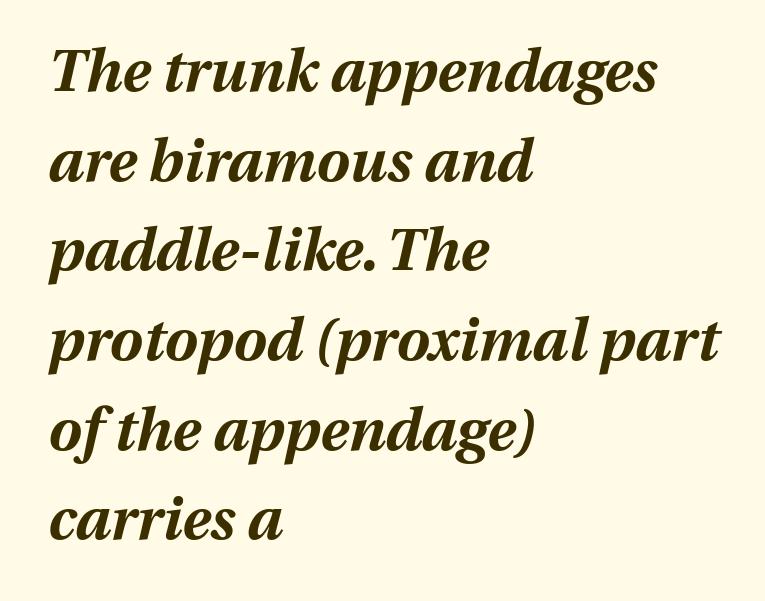
{"italic": "yes", "lean": "right", "slant_degrees": 13, "bold": "yes", "weight": "bold", "width": "normal", "stroke_contrast": "medium", "x_height": "medium", "monospaced": "no", "underline": "no", "align": "left", "line_spacing": "normal", "line_spacing_ratio": 1.52, "letter_spacing": "normal", "letter_spacing_em": 0.0, "glyph_px": 59}
